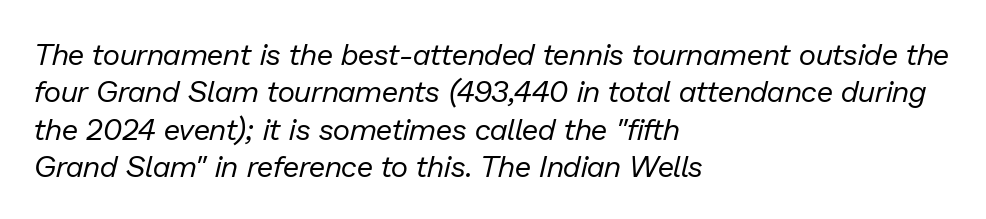
The image shows 30 px regular-weight type, italic (leaning right); set left-aligned, normal line spacing (1.25x), normal letter spacing, not underlined; low stroke contrast and a medium x-height.
